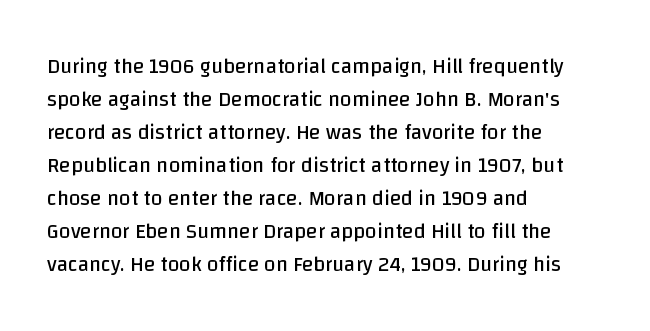
The image shows 21 px text type, upright; set left-aligned, normal line spacing (1.57x), normal letter spacing, not underlined.
